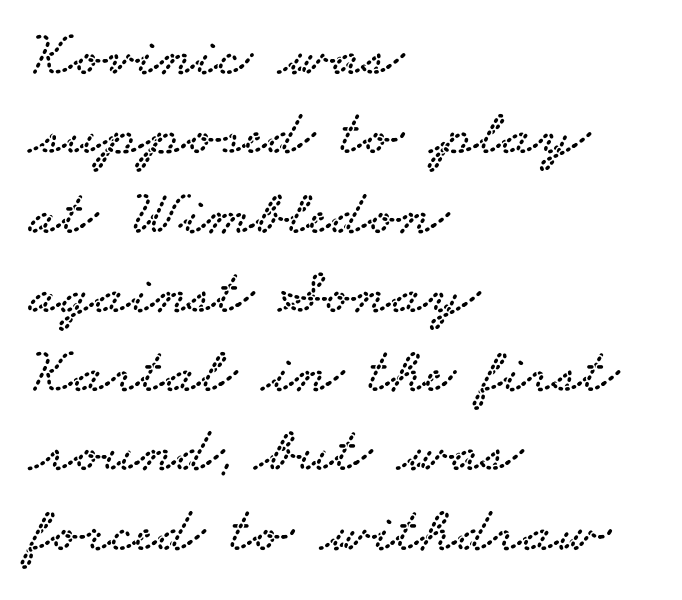
Q: Is the typeface a serif or a sans-serif typeface? A: Serif.
Q: Is the text underlined? A: No.
Q: How is the paragraph aligned? A: Left-aligned.
Q: Is the spacing between letters normal or unusually wide? A: Normal.
Q: Width (condensed, normal, or wide)? A: Wide.
Q: Stroke contrast? A: Low.
Q: x-height? A: Small.
Q: Monospaced? A: No.
